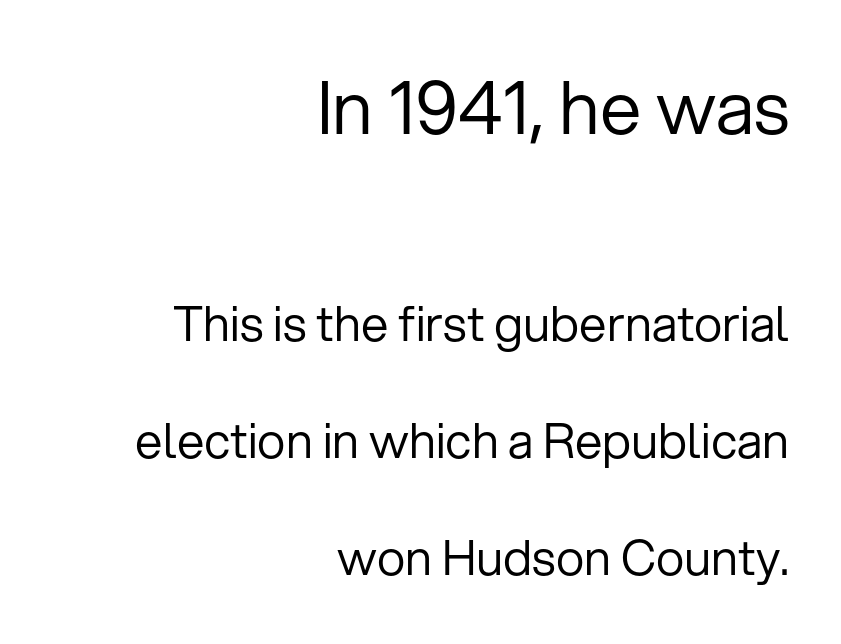
{"serif": "no", "italic": "no", "bold": "no", "weight": "regular", "width": "normal", "stroke_contrast": "low", "x_height": "medium", "monospaced": "no", "underline": "no", "align": "right", "line_spacing": "loose", "line_spacing_ratio": 2.38, "letter_spacing": "normal", "letter_spacing_em": 0.0, "larger_block": "first", "size_ratio": 1.51, "glyph_px": 74}
